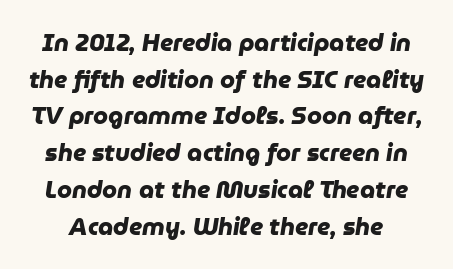
The rendering uses a bold face; every stroke is thick and dark. Check the space under the baseline: it is left empty. Line spacing here is normal. Glyph-to-glyph distance matches everyday printed text.
